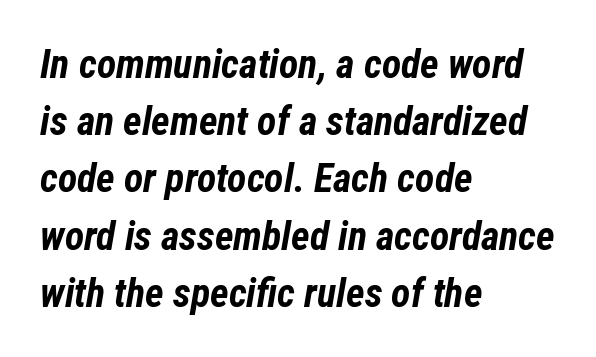
Q: Is the text bold? A: Yes.
Q: Is the text italic (slanted)? A: Yes, it leans right by about 12 degrees.
Q: Is the text underlined? A: No.
Q: How is the paragraph aligned? A: Left-aligned.
Q: Is the spacing between letters normal or unusually wide? A: Normal.
Q: Is the spacing between lines tight, normal or loose? A: Normal.
Q: Width (condensed, normal, or wide)? A: Condensed.
Q: Stroke contrast? A: Low.
Q: x-height? A: Medium.
Q: Monospaced? A: No.
